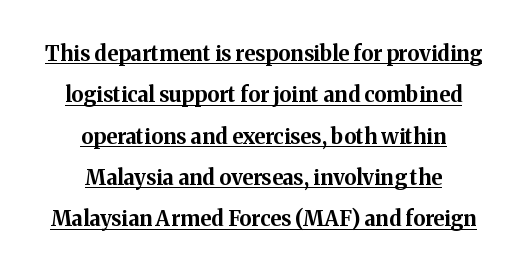
Q: Is the text bold? A: Yes.
Q: Is the text italic (slanted)? A: No, it is upright.
Q: Is the text underlined? A: Yes.
Q: How is the paragraph aligned? A: Centered.
Q: Is the spacing between letters normal or unusually wide? A: Normal.
Q: Is the spacing between lines tight, normal or loose? A: Loose.
